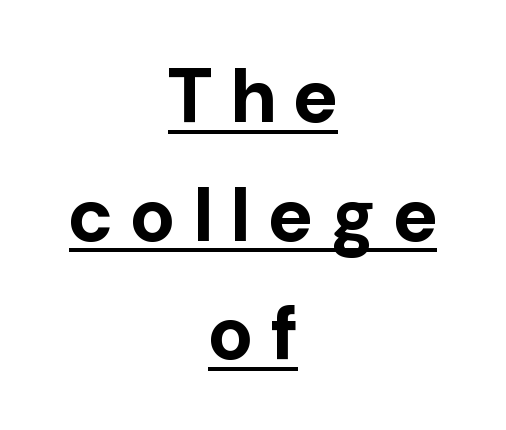
The image shows 76 px bold sans-serif type, upright; set centered, normal line spacing (1.56x), unusually wide letter spacing (+0.25 em), underlined; low stroke contrast and a medium x-height.
